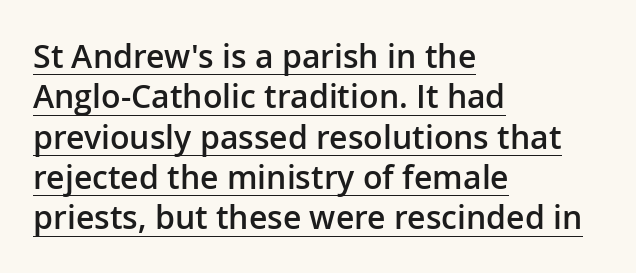
Q: Is the text bold? A: Semi-bold.
Q: Is the text italic (slanted)? A: No, it is upright.
Q: Is the typeface a serif or a sans-serif typeface? A: Sans-serif.
Q: Is the text underlined? A: Yes.
Q: How is the paragraph aligned? A: Left-aligned.
Q: Is the spacing between letters normal or unusually wide? A: Normal.
Q: Is the spacing between lines tight, normal or loose? A: Normal.
Q: Width (condensed, normal, or wide)? A: Normal.
Q: Stroke contrast? A: Low.
Q: x-height? A: Medium.
Q: Monospaced? A: No.
